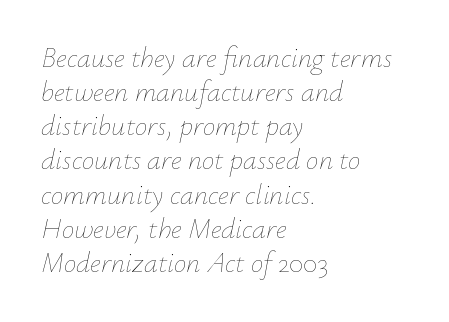
Q: Is the text bold? A: No.
Q: Is the text italic (slanted)? A: Yes, it leans right by about 12 degrees.
Q: Is the text underlined? A: No.
Q: How is the paragraph aligned? A: Left-aligned.
Q: Is the spacing between letters normal or unusually wide? A: Normal.
Q: Width (condensed, normal, or wide)? A: Normal.
Q: Stroke contrast? A: Low.
Q: x-height? A: Small.
Q: Monospaced? A: No.
